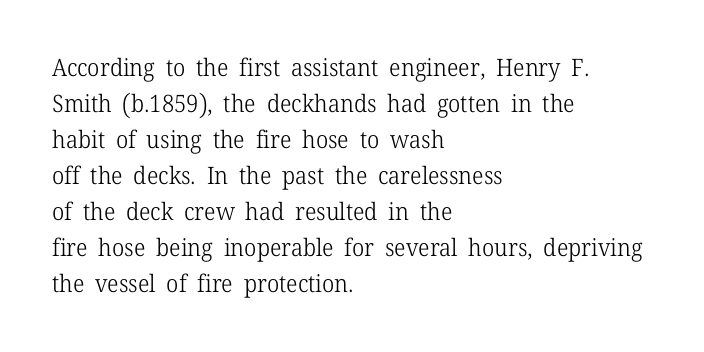
There is no visible air inserted between adjacent glyphs. The rendering anchors every line to the left-hand side. Counters stay open thanks to moderate or lighter strokes. Is there much room between lines? A standard amount, neither cramped nor airy. Type without underlining.
